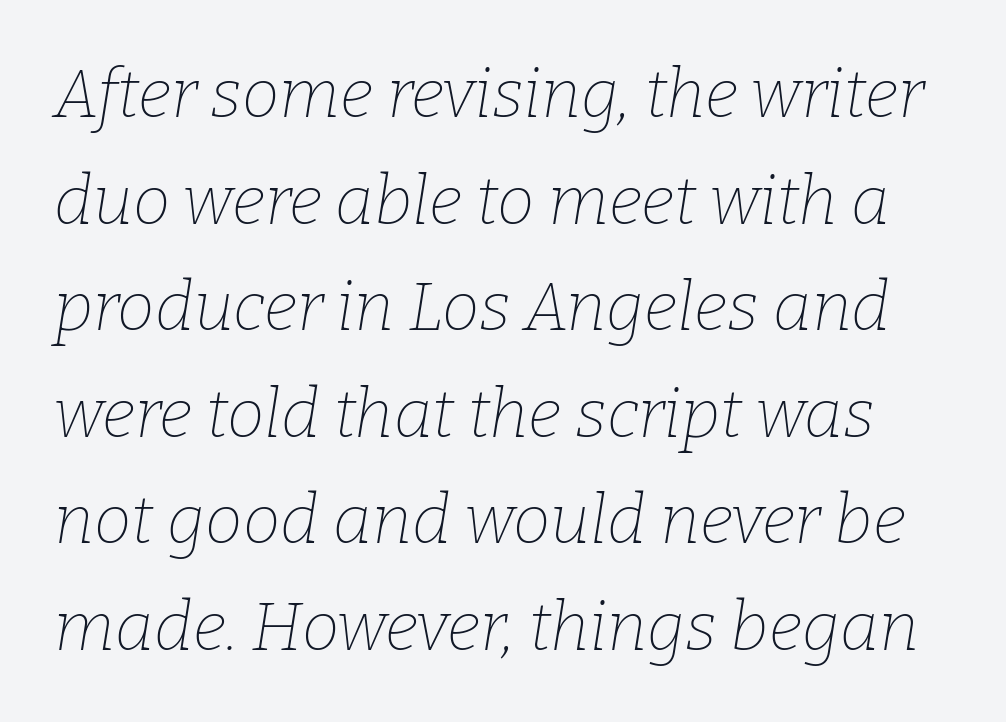
Q: Is the text bold? A: No.
Q: Is the text italic (slanted)? A: Yes, it leans right by about 9 degrees.
Q: Is the typeface a serif or a sans-serif typeface? A: Serif.
Q: Is the text underlined? A: No.
Q: Is the spacing between letters normal or unusually wide? A: Normal.
Q: Is the spacing between lines tight, normal or loose? A: Normal.
Q: Width (condensed, normal, or wide)? A: Normal.
Q: Stroke contrast? A: Low.
Q: x-height? A: Medium.
Q: Monospaced? A: No.
